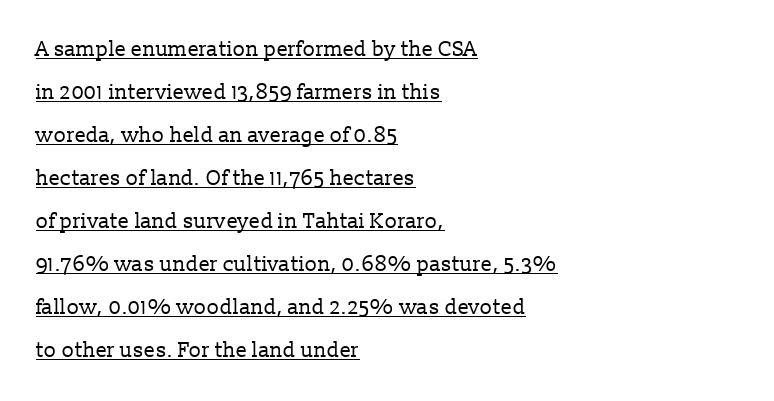
If you measured baseline to baseline, you'd find a long distance. Italic: no, the glyphs are upright roman. No extra tracking has been applied to these lines. Is there an underline? Yes — a line sits under the letters. Weight class: somewhere from thin through regular. Is the block centered? No — it sits flush against the left margin.
